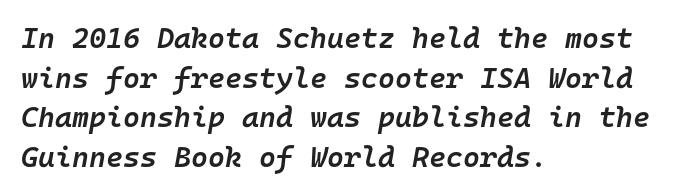
Baseline-to-baseline distance is the conventional proportion of letter height. The face used here is monospaced, like something from a code editor. The glyphs look as if they've been sheared to an angle. Casual observation: everything's shoved over to the left.
